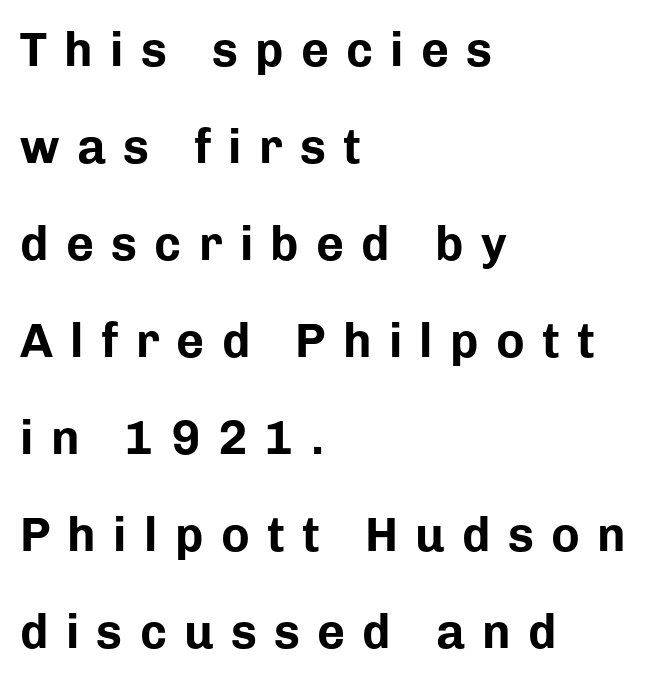
Q: Is the text bold? A: Yes.
Q: Is the text italic (slanted)? A: No, it is upright.
Q: Is the typeface a serif or a sans-serif typeface? A: Sans-serif.
Q: Is the text underlined? A: No.
Q: How is the paragraph aligned? A: Left-aligned.
Q: Is the spacing between letters normal or unusually wide? A: Unusually wide.
Q: Is the spacing between lines tight, normal or loose? A: Loose.
Q: Width (condensed, normal, or wide)? A: Normal.
Q: Stroke contrast? A: Low.
Q: x-height? A: Medium.
Q: Monospaced? A: No.
